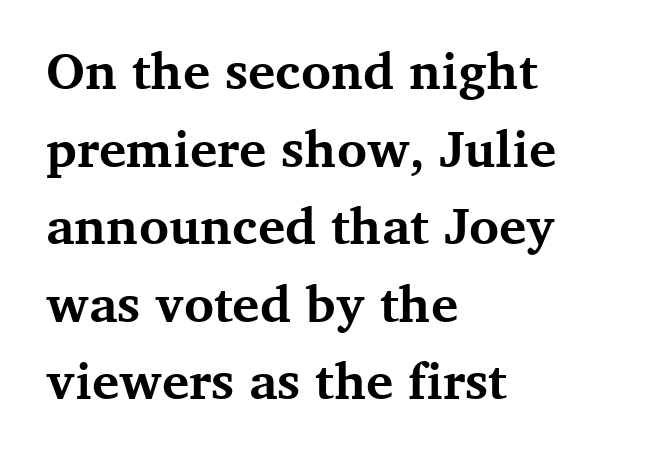
The image shows 51 px bold serif type, upright; set left-aligned, normal line spacing (1.52x), normal letter spacing, not underlined; medium stroke contrast and a medium x-height.
